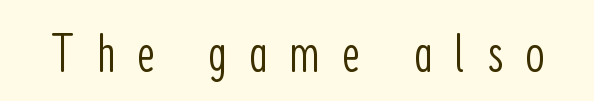
The image shows 55 px light, condensed sans-serif type, upright; set unusually wide letter spacing (+0.39 em), not underlined; low stroke contrast and a medium x-height.
